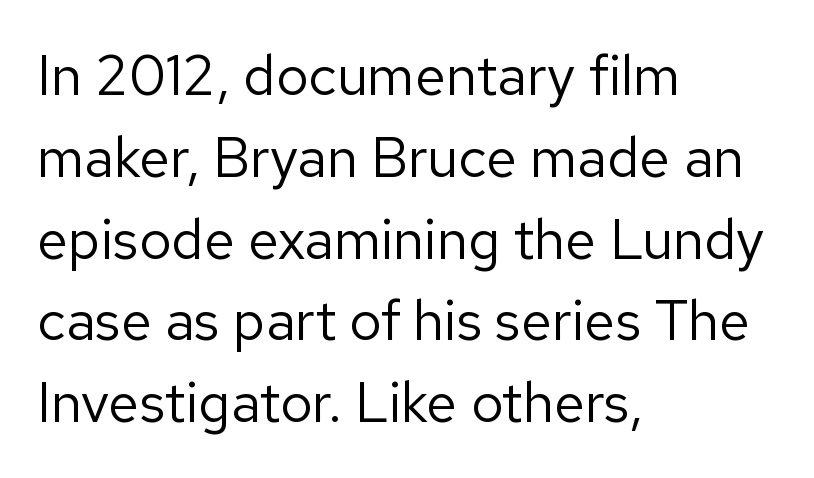
{"serif": "no", "italic": "no", "bold": "no", "weight": "regular", "width": "normal", "stroke_contrast": "low", "x_height": "medium", "monospaced": "no", "underline": "no", "align": "left", "line_spacing": "normal", "line_spacing_ratio": 1.46, "letter_spacing": "normal", "letter_spacing_em": 0.0, "glyph_px": 56}
